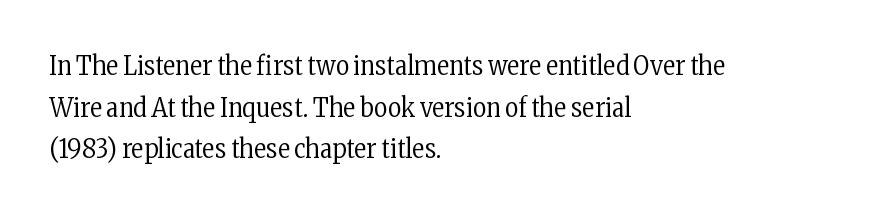
The image shows 26 px text type, upright; set left-aligned, normal line spacing (1.6x), normal letter spacing, not underlined.
